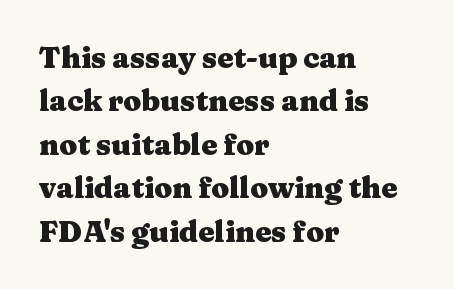
{"serif": "yes", "italic": "no", "bold": "yes", "weight": "heavy", "width": "wide", "stroke_contrast": "medium", "x_height": "medium", "monospaced": "no", "underline": "no", "align": "left", "line_spacing": "normal", "line_spacing_ratio": 1.5, "letter_spacing": "normal", "letter_spacing_em": 0.0, "glyph_px": 29}
